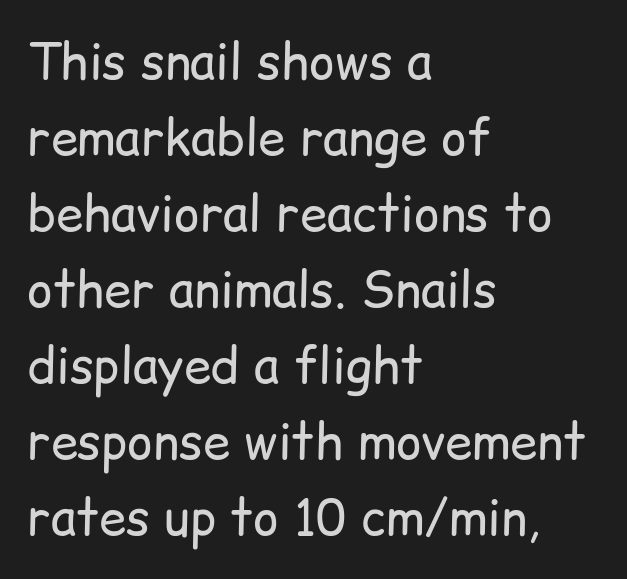
The image shows 49 px regular-weight sans-serif type, upright; set left-aligned, normal line spacing (1.55x), normal letter spacing, not underlined; low stroke contrast and a medium x-height.
